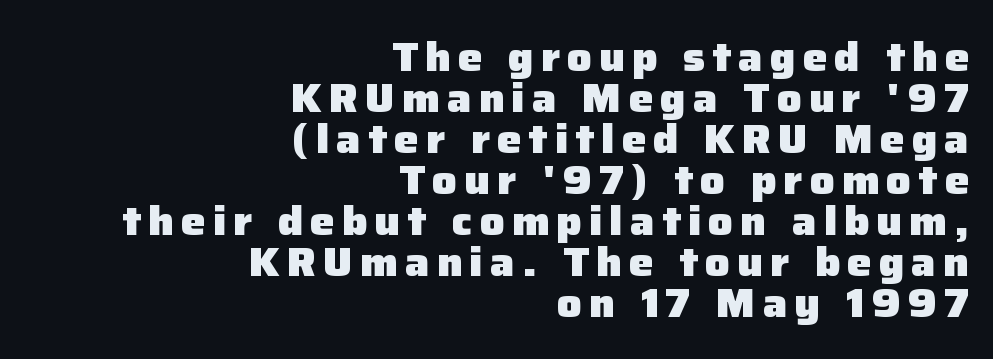
{"serif": "no", "italic": "no", "bold": "yes", "weight": "heavy", "width": "normal", "stroke_contrast": "low", "x_height": "medium", "monospaced": "no", "underline": "no", "align": "right", "line_spacing": "tight", "line_spacing_ratio": 1.0, "glyph_px": 41}
